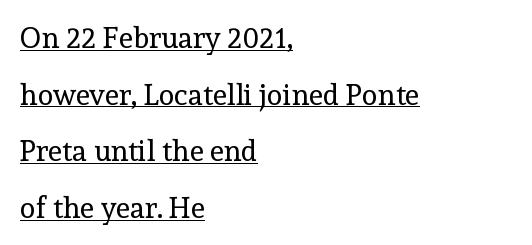
{"serif": "yes", "italic": "no", "bold": "no", "weight": "regular", "width": "normal", "x_height": "medium", "monospaced": "no", "underline": "yes", "align": "left", "line_spacing": "loose", "line_spacing_ratio": 1.95, "letter_spacing": "normal", "letter_spacing_em": 0.0, "glyph_px": 29}
